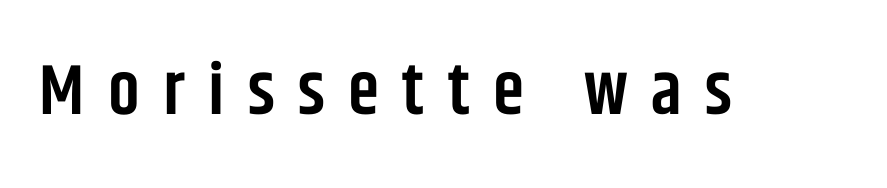
{"serif": "no", "italic": "no", "bold": "semi", "weight": "semibold", "width": "condensed", "stroke_contrast": "low", "x_height": "large", "monospaced": "no", "underline": "no", "letter_spacing": "wide", "letter_spacing_em": 0.33, "glyph_px": 71}
